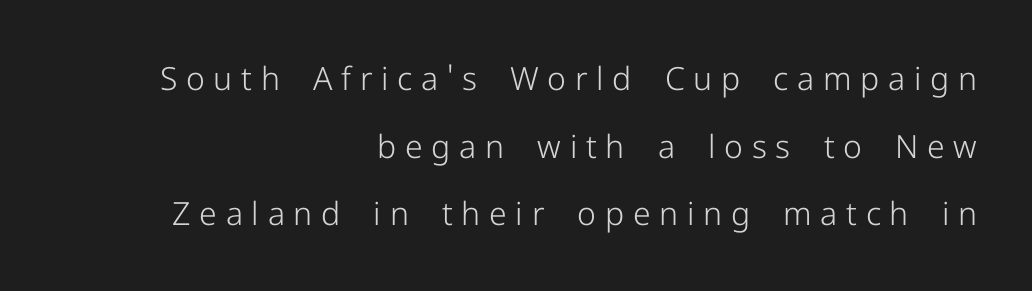
{"serif": "no", "italic": "no", "bold": "no", "weight": "light", "width": "normal", "stroke_contrast": "low", "x_height": "medium", "monospaced": "no", "underline": "no", "align": "right", "line_spacing": "loose", "line_spacing_ratio": 2.11, "letter_spacing": "wide", "letter_spacing_em": 0.27, "glyph_px": 32}
